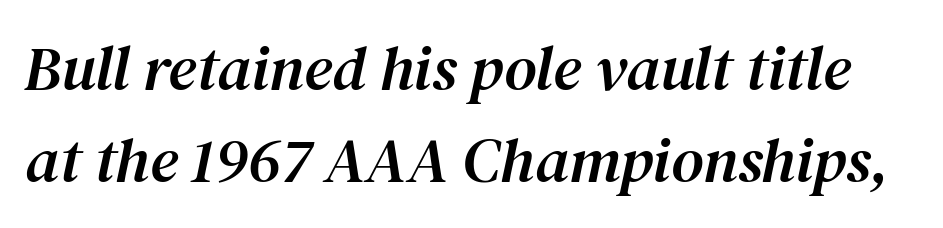
The image shows 63 px serif type, italic (leaning right); set normal line spacing (1.46x), normal letter spacing, not underlined; medium stroke contrast and a medium x-height.
